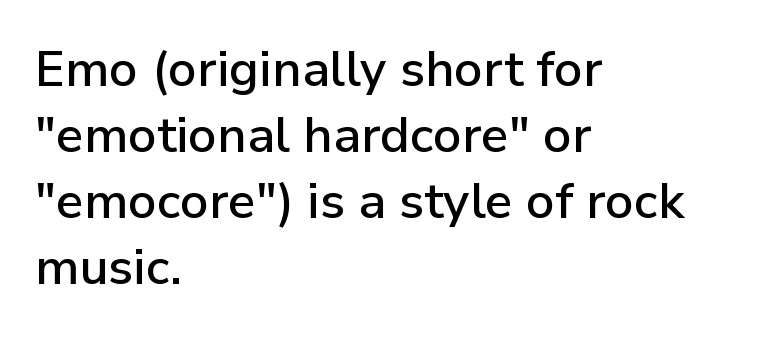
Glyph-to-glyph distance matches everyday printed text. The space beneath each line is pristine and unruled. Think of a printed novel: that variable character pitch is what you see here. The lines sit at an ordinary, default distance from one another.
